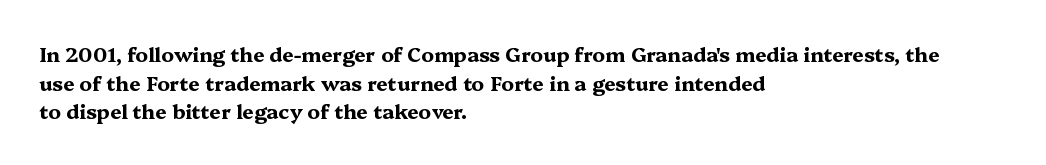
This sample uses an upright cut, with every glyph sitting square on the baseline. Only glyphs here, with clear space below each row. Visually the block forms a straight wall on the left and a jagged coastline on the right. Its strokes are broad and dark, the hallmark of bold type. This block has exactly the height ordinary leading produces. The passage shown has conventional tracking throughout.
